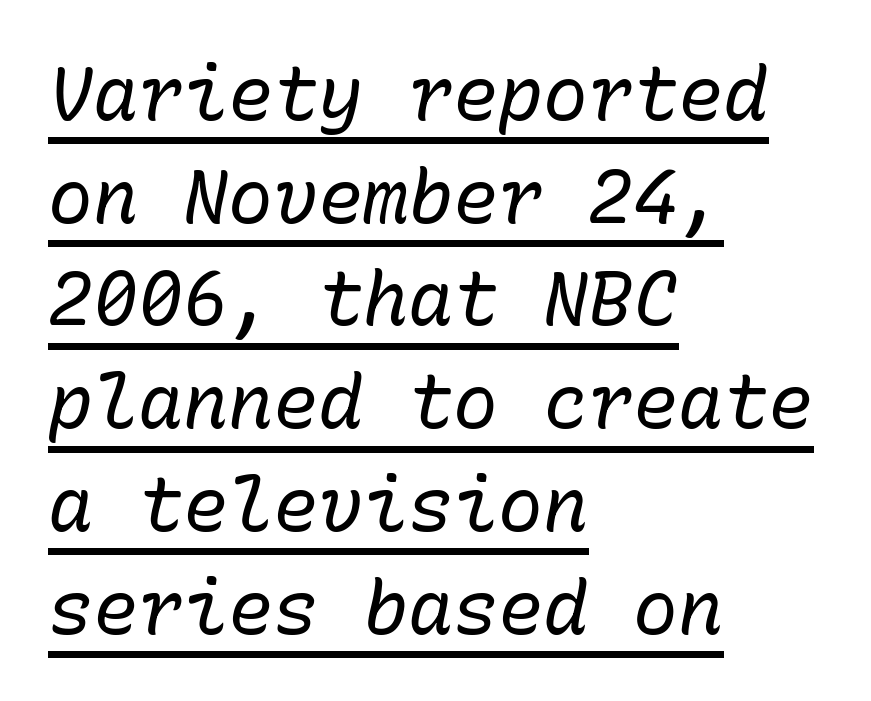
Q: Is the text bold? A: No.
Q: Is the text italic (slanted)? A: Yes, it leans right by about 10 degrees.
Q: Is the text underlined? A: Yes.
Q: How is the paragraph aligned? A: Left-aligned.
Q: Is the spacing between letters normal or unusually wide? A: Normal.
Q: Is the spacing between lines tight, normal or loose? A: Normal.
Q: Width (condensed, normal, or wide)? A: Normal.
Q: Stroke contrast? A: Low.
Q: x-height? A: Medium.
Q: Monospaced? A: Yes.
